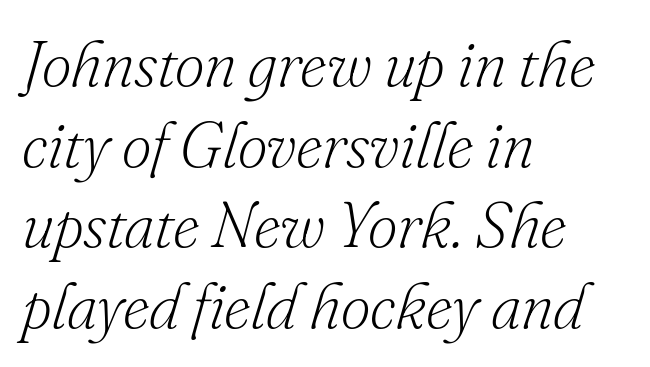
{"serif": "yes", "italic": "yes", "lean": "right", "slant_degrees": 16, "bold": "no", "weight": "light", "width": "normal", "stroke_contrast": "low", "x_height": "small", "monospaced": "no", "underline": "no", "align": "left", "line_spacing_ratio": 1.24, "letter_spacing": "normal", "letter_spacing_em": 0.0, "glyph_px": 65}
